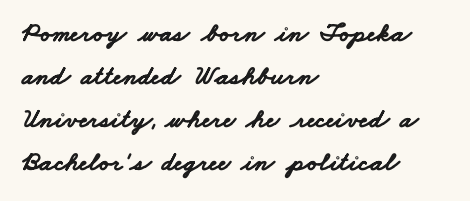
Q: Is the text bold? A: Yes.
Q: Is the text underlined? A: No.
Q: How is the paragraph aligned? A: Left-aligned.
Q: Is the spacing between letters normal or unusually wide? A: Normal.
Q: Is the spacing between lines tight, normal or loose? A: Normal.
